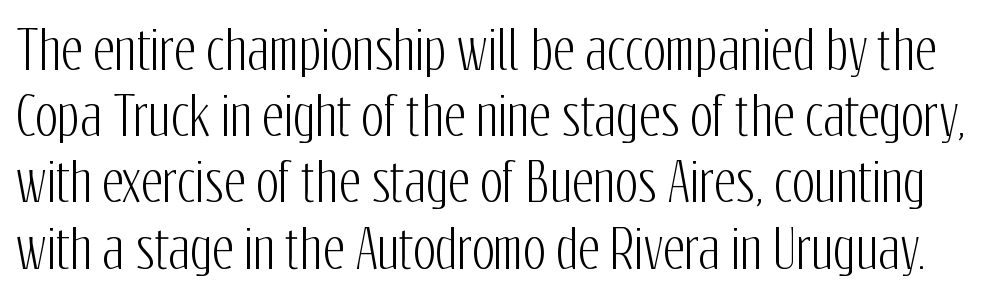
Q: Is the text italic (slanted)? A: No, it is upright.
Q: Is the typeface a serif or a sans-serif typeface? A: Sans-serif.
Q: Is the text underlined? A: No.
Q: Is the spacing between letters normal or unusually wide? A: Normal.
Q: Is the spacing between lines tight, normal or loose? A: Normal.
Q: Width (condensed, normal, or wide)? A: Condensed.
Q: Stroke contrast? A: Low.
Q: x-height? A: Medium.
Q: Monospaced? A: No.
